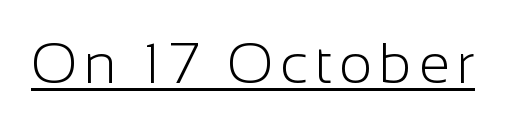
Q: Is the text bold? A: No.
Q: Is the text italic (slanted)? A: No, it is upright.
Q: Is the typeface a serif or a sans-serif typeface? A: Sans-serif.
Q: Is the text underlined? A: Yes.
Q: Width (condensed, normal, or wide)? A: Normal.
Q: Stroke contrast? A: Low.
Q: x-height? A: Medium.
Q: Monospaced? A: No.
